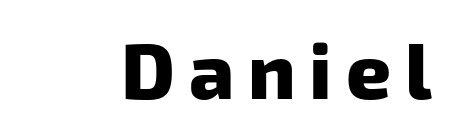
Q: Is the text bold? A: Yes.
Q: Is the typeface a serif or a sans-serif typeface? A: Sans-serif.
Q: Is the text underlined? A: No.
Q: Width (condensed, normal, or wide)? A: Normal.
Q: Stroke contrast? A: Low.
Q: x-height? A: Medium.
Q: Monospaced? A: No.
